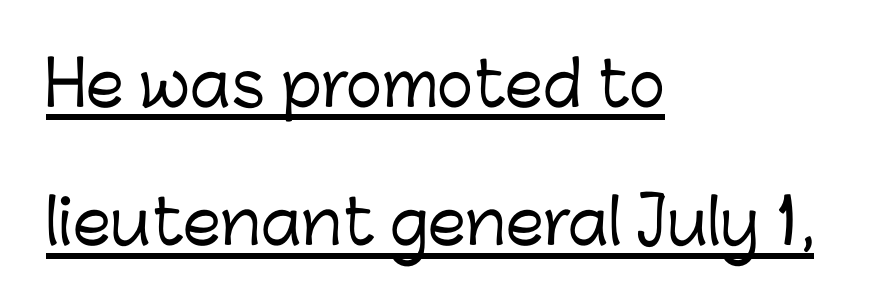
Serifs: no, the terminals of the letterforms are clean. Do the characters align in a grid? No, the font is proportional. This sample is left-justified, so line endings fall wherever the words run out. What stands out about the letter spacing? Nothing — it is the standard amount.
